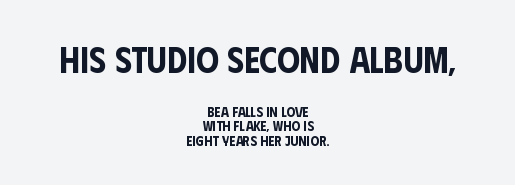
The image shows 36 px condensed sans-serif type, upright; set centered, tight line spacing (1.03x), normal letter spacing, not underlined; the first (top) block is 2.57x larger; low stroke contrast and a large x-height.
